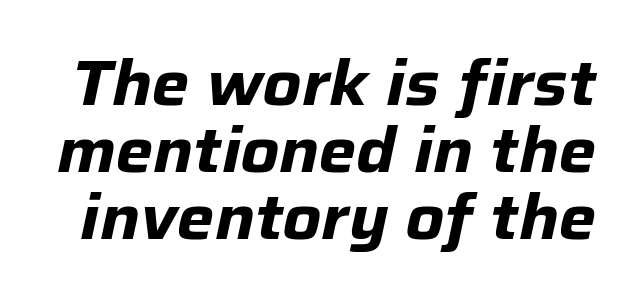
Q: Is the text bold? A: Yes.
Q: Is the text italic (slanted)? A: Yes, it leans right by about 12 degrees.
Q: Is the text underlined? A: No.
Q: Is the spacing between letters normal or unusually wide? A: Normal.
Q: Is the spacing between lines tight, normal or loose? A: Tight.
Q: Width (condensed, normal, or wide)? A: Normal.
Q: Stroke contrast? A: Low.
Q: x-height? A: Medium.
Q: Monospaced? A: No.
